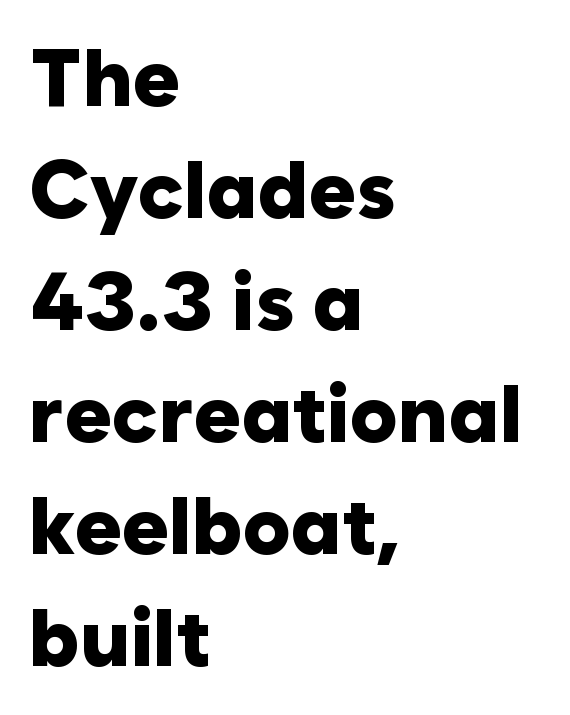
Descenders hang freely into open space. This sample uses an upright cut, with every glyph sitting square on the baseline. The passage shown is typed in a proportional face where columns would drift. Words appear dense and cohesive because spacing is normal. The strokes are fattened all the way to bold.
